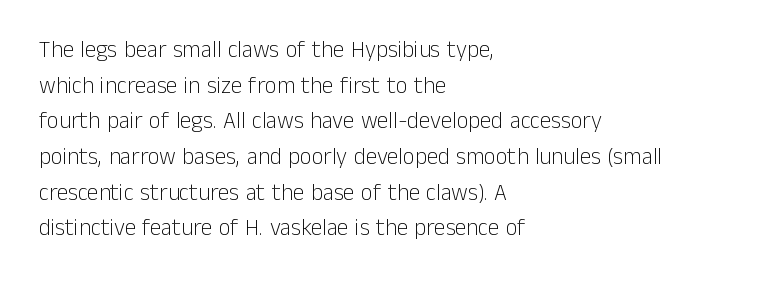
Q: Is the text bold? A: No.
Q: Is the text italic (slanted)? A: No, it is upright.
Q: Is the text underlined? A: No.
Q: How is the paragraph aligned? A: Left-aligned.
Q: Is the spacing between letters normal or unusually wide? A: Normal.
Q: Is the spacing between lines tight, normal or loose? A: Normal.
